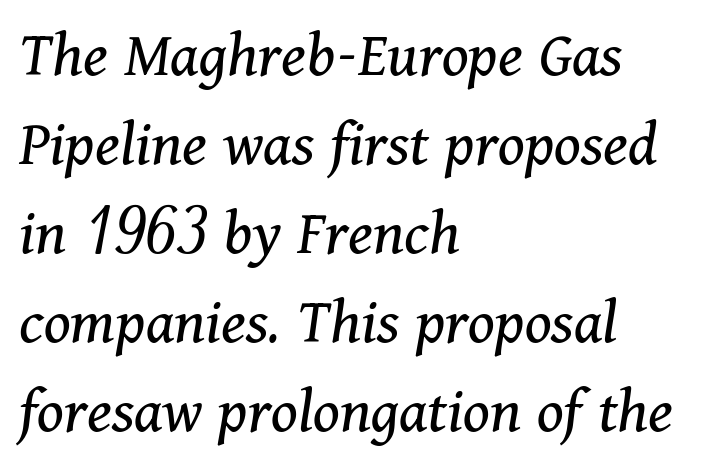
Q: Is the text bold? A: No.
Q: Is the text italic (slanted)? A: Yes, it leans right by about 11 degrees.
Q: Is the typeface a serif or a sans-serif typeface? A: Serif.
Q: Is the text underlined? A: No.
Q: How is the paragraph aligned? A: Left-aligned.
Q: Is the spacing between letters normal or unusually wide? A: Normal.
Q: Is the spacing between lines tight, normal or loose? A: Normal.
Q: Width (condensed, normal, or wide)? A: Normal.
Q: Stroke contrast? A: Medium.
Q: x-height? A: Medium.
Q: Monospaced? A: No.
